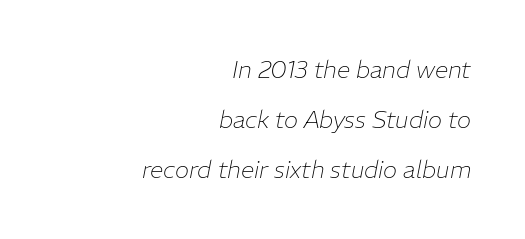
A bare baseline throughout the passage. Baseline-to-baseline distance is far greater than the letter height. Caption: multi-line text, flush right, ragged left. The gaps between neighbouring characters are ordinary and unremarkable. Rendered with sloped, italic letterforms. Is the type heavy? It reads as light-to-regular instead.
